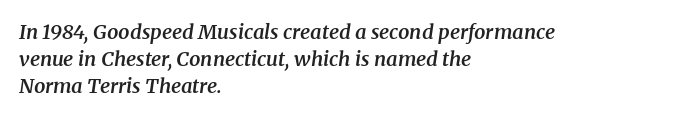
{"italic": "yes", "lean": "right", "slant_degrees": 8, "bold": "semi", "underline": "no", "align": "left", "line_spacing": "normal", "line_spacing_ratio": 1.36, "letter_spacing": "normal", "letter_spacing_em": 0.0, "glyph_px": 20}
